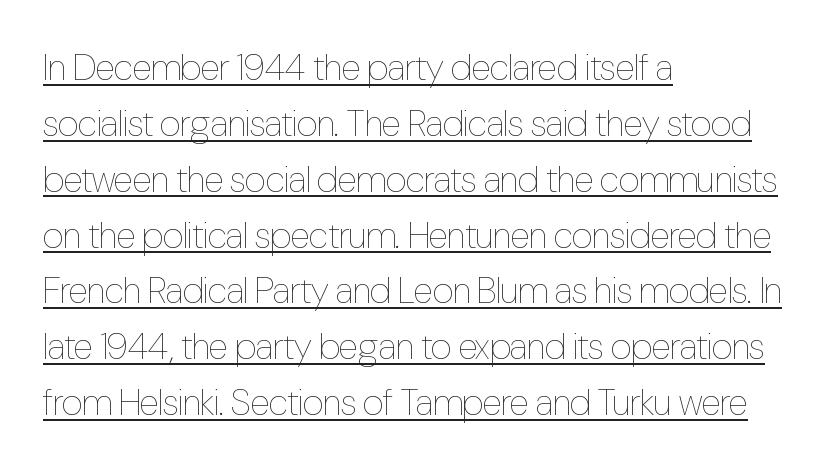
{"italic": "no", "bold": "no", "weight": "thin", "width": "condensed", "stroke_contrast": "low", "x_height": "medium", "monospaced": "no", "underline": "yes", "align": "left", "line_spacing": "normal", "line_spacing_ratio": 1.51, "letter_spacing": "normal", "letter_spacing_em": 0.0, "glyph_px": 37}
